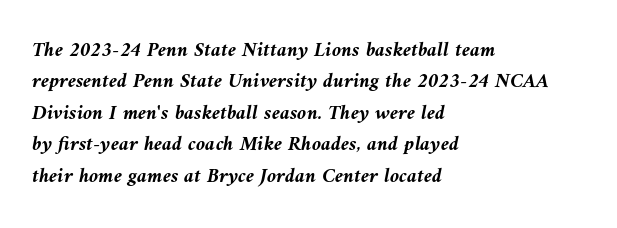
{"italic": "yes", "lean": "left", "slant_degrees": 9, "bold": "yes", "underline": "no", "align": "left", "line_spacing": "normal", "line_spacing_ratio": 1.5, "letter_spacing": "normal", "letter_spacing_em": 0.0, "glyph_px": 21}
